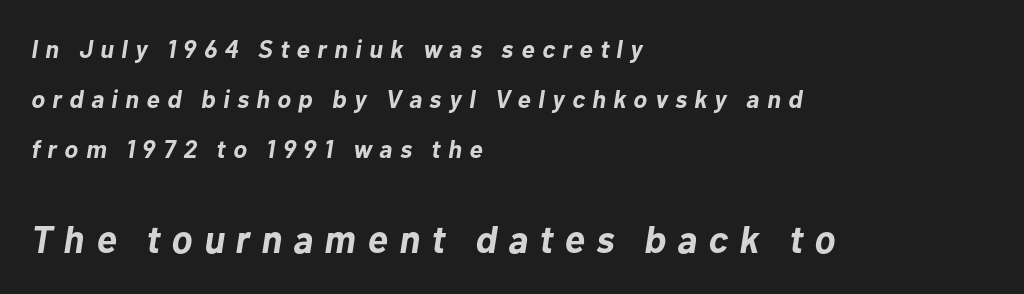
The image shows 38 px bold type, italic (leaning right); set left-aligned, loose line spacing (2.01x), unusually wide letter spacing (+0.3 em), not underlined; the second (bottom) block is 1.52x larger; low stroke contrast and a medium x-height.
